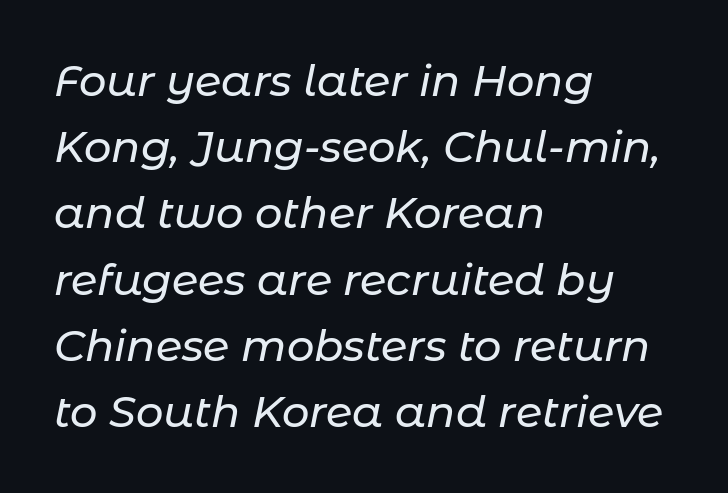
Compared with ordinary roman type, these characters are visibly tilted. These lines stack with their left ends in a neat column. Honestly, there is no underline to notice here at all. The gaps between neighbouring characters are ordinary and unremarkable.
